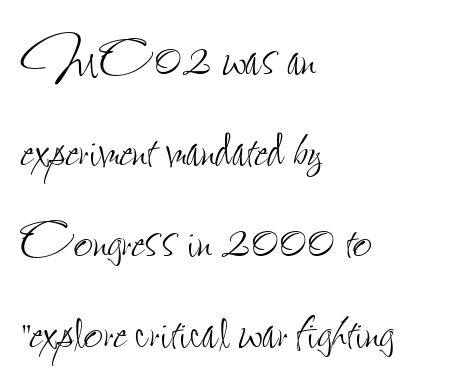
This sample has the flowing, uneven cadence of proportional lettering. Each line starts at the same left margin while the right side varies. Short note: letters normally spaced. Baseline-to-baseline distance is the conventional proportion of letter height.
